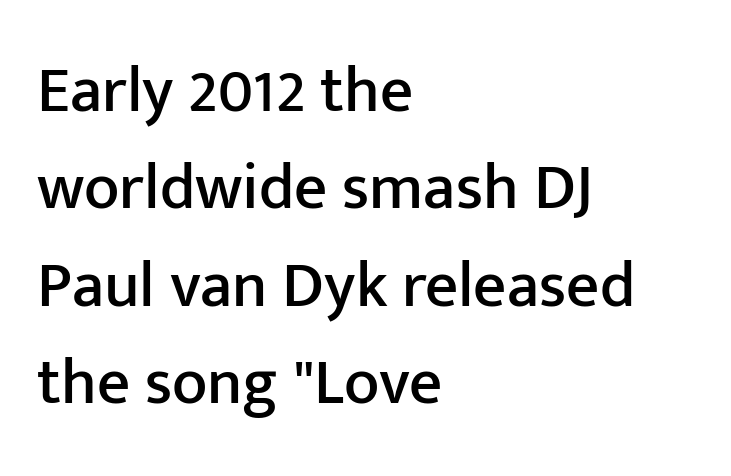
Every row of glyphs begins at an identical x-position on the left. It's the straight-up-and-down kind of type. If you measured baseline to baseline, you'd find a middling distance. There is no visible air inserted between adjacent glyphs.
